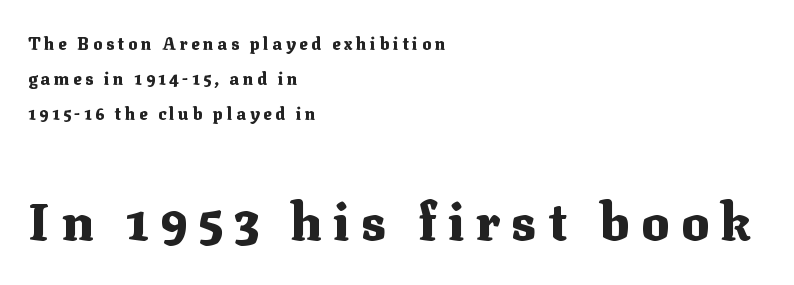
The image shows 52 px heavy serif type, upright; set left-aligned, loose line spacing (2.06x), unusually wide letter spacing (+0.22 em), not underlined; the second (bottom) block is 3.06x larger; medium stroke contrast and a medium x-height.
